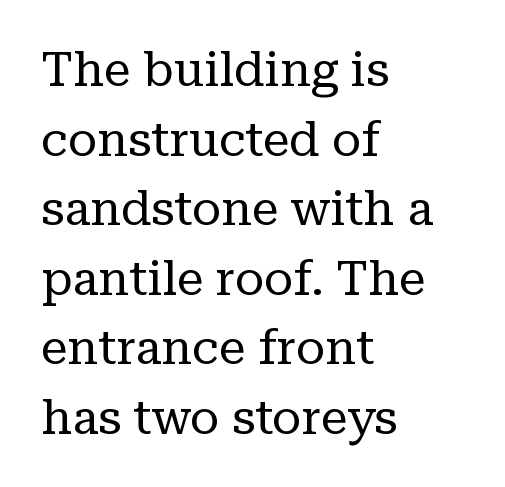
No extra tracking has been applied to these lines. The setting favours the left margin, as ordinary paragraphs usually do. The rows are spaced the way most documents space them. Proportional: the letters do not fall into vertical columns. The typography opts for an upright posture over an oblique one.
